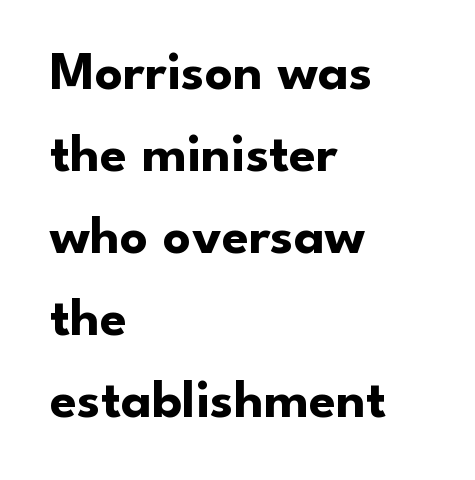
Q: Is the text bold? A: Yes.
Q: Is the text italic (slanted)? A: No, it is upright.
Q: Is the typeface a serif or a sans-serif typeface? A: Sans-serif.
Q: Is the text underlined? A: No.
Q: How is the paragraph aligned? A: Left-aligned.
Q: Is the spacing between letters normal or unusually wide? A: Normal.
Q: Is the spacing between lines tight, normal or loose? A: Normal.
Q: Width (condensed, normal, or wide)? A: Normal.
Q: Stroke contrast? A: Low.
Q: x-height? A: Small.
Q: Monospaced? A: No.
